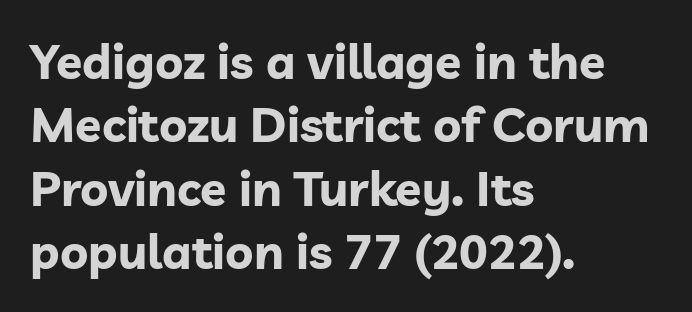
A dark, heavy texture on the line: the type is bold. Compared with typical body copy, the letter spacing here is the same. Examine the stroke ends and you'll find no serifs. Left-aligned paragraph, ragged on the right.
